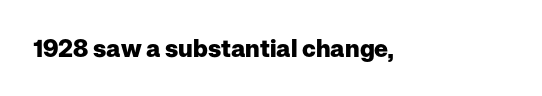
Q: Is the text bold? A: Yes.
Q: Is the text italic (slanted)? A: No, it is upright.
Q: Is the text underlined? A: No.
Q: Is the spacing between letters normal or unusually wide? A: Normal.
